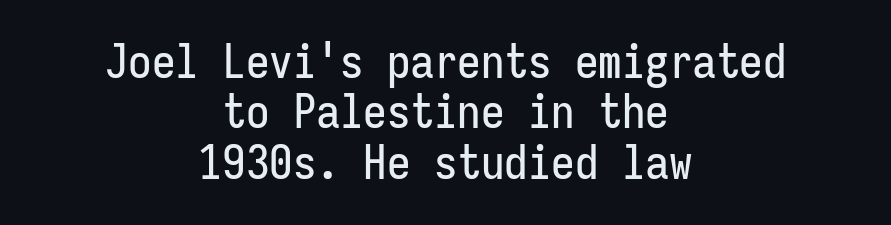
The image shows 47 px condensed sans-serif type, upright, monospaced; set centered, tight line spacing (1.07x), normal letter spacing, not underlined; low stroke contrast and a medium x-height.
